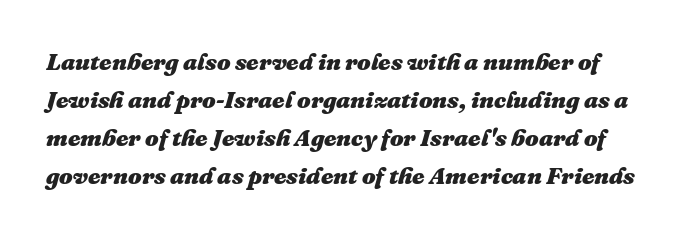
Q: Is the text bold? A: Yes.
Q: Is the text italic (slanted)? A: Yes, it leans right by about 16 degrees.
Q: Is the text underlined? A: No.
Q: Is the spacing between letters normal or unusually wide? A: Normal.
Q: Is the spacing between lines tight, normal or loose? A: Normal.
